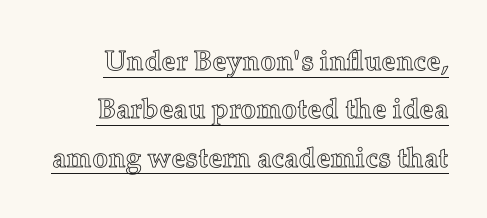
A typesetter would mark this as roman, not italic. The passage shown has conventional tracking throughout. The specimen includes a rule beneath the text block's lines. The face used here is proportionally spaced, like ordinary book or web type.
